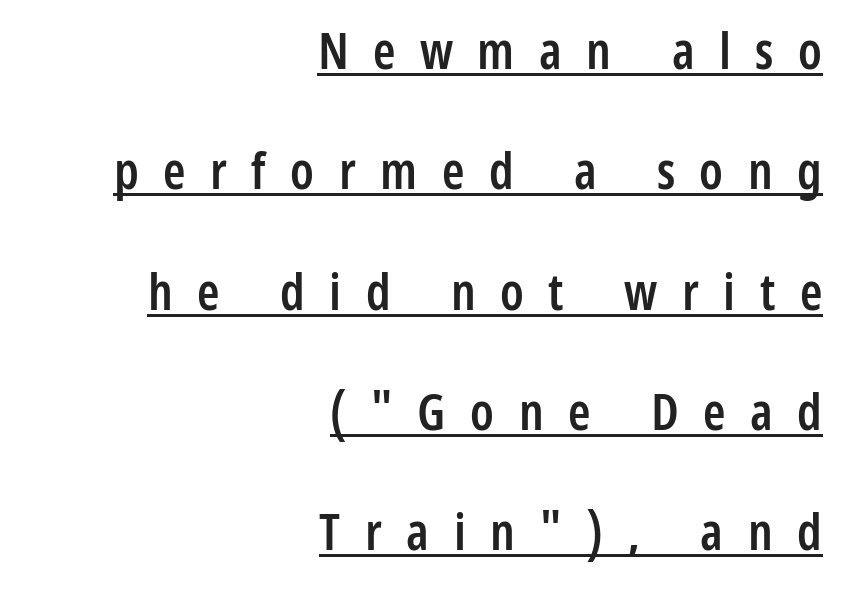
The image shows 51 px semibold, condensed sans-serif type, upright; set right-aligned, loose line spacing (2.36x), unusually wide letter spacing (+0.48 em), underlined; low stroke contrast and a medium x-height.
